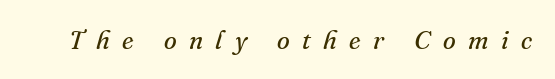
Any mark beneath the type? The region is blank. Heft: none added — not bold. Does extra space separate the letters? Yes, quite a lot of it. This sample uses an oblique cut, with every glyph tilted off the vertical.
